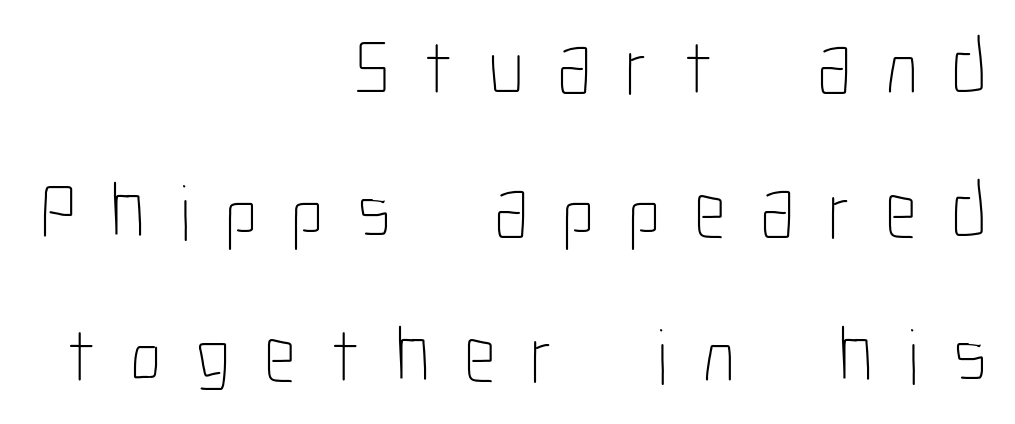
{"italic": "no", "bold": "no", "weight": "thin", "width": "condensed", "stroke_contrast": "low", "x_height": "medium", "monospaced": "no", "underline": "no", "align": "right", "line_spacing_ratio": 1.82, "letter_spacing": "wide", "letter_spacing_em": 0.43, "glyph_px": 79}
